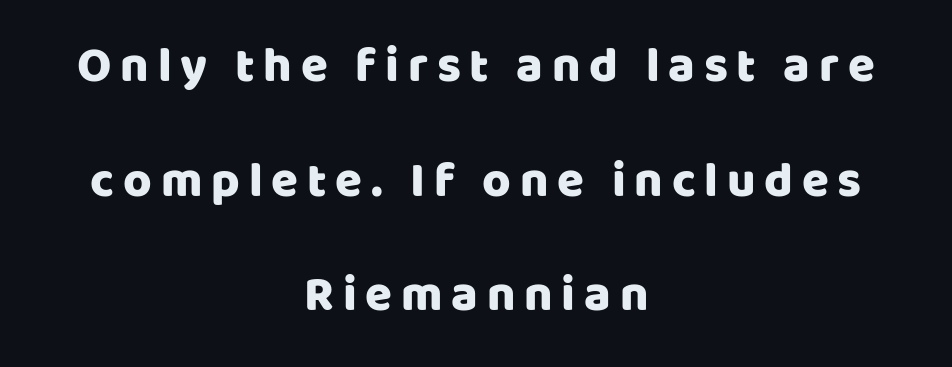
Q: Is the text italic (slanted)? A: No, it is upright.
Q: Is the typeface a serif or a sans-serif typeface? A: Sans-serif.
Q: Is the text underlined? A: No.
Q: How is the paragraph aligned? A: Centered.
Q: Is the spacing between lines tight, normal or loose? A: Loose.
Q: Width (condensed, normal, or wide)? A: Normal.
Q: Stroke contrast? A: Low.
Q: x-height? A: Large.
Q: Monospaced? A: No.
